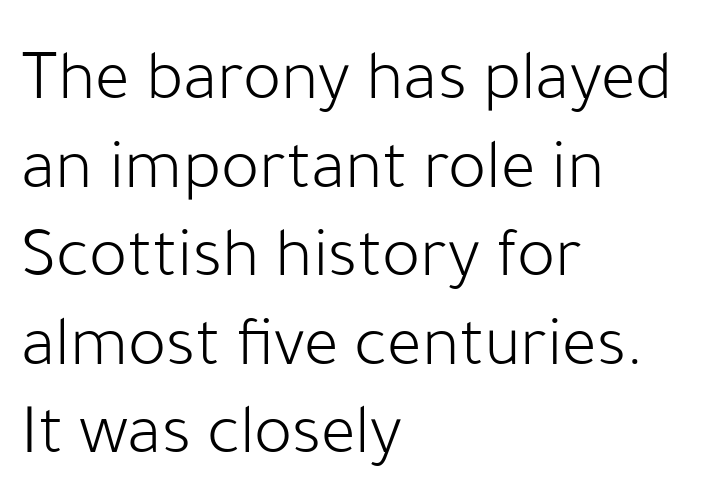
Posture: vertical. This sample is left-justified, so line endings fall wherever the words run out. Stems here are at most as thick as an everyday book face. Character widths vary here, with narrow letters taking less room than wide ones.
